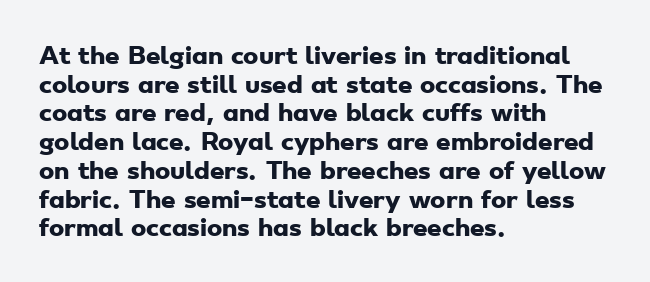
{"bold": "yes", "underline": "no", "align": "left", "line_spacing": "normal", "line_spacing_ratio": 1.25, "letter_spacing": "normal", "letter_spacing_em": 0.0, "glyph_px": 23}
